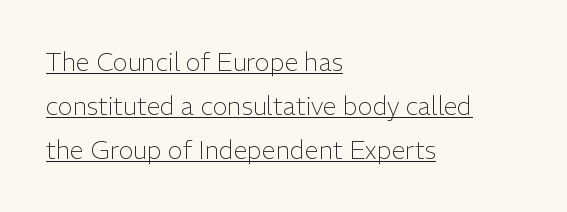
{"italic": "no", "bold": "no", "underline": "yes", "align": "left", "line_spacing_ratio": 1.76, "letter_spacing": "normal", "letter_spacing_em": 0.0, "glyph_px": 25}
